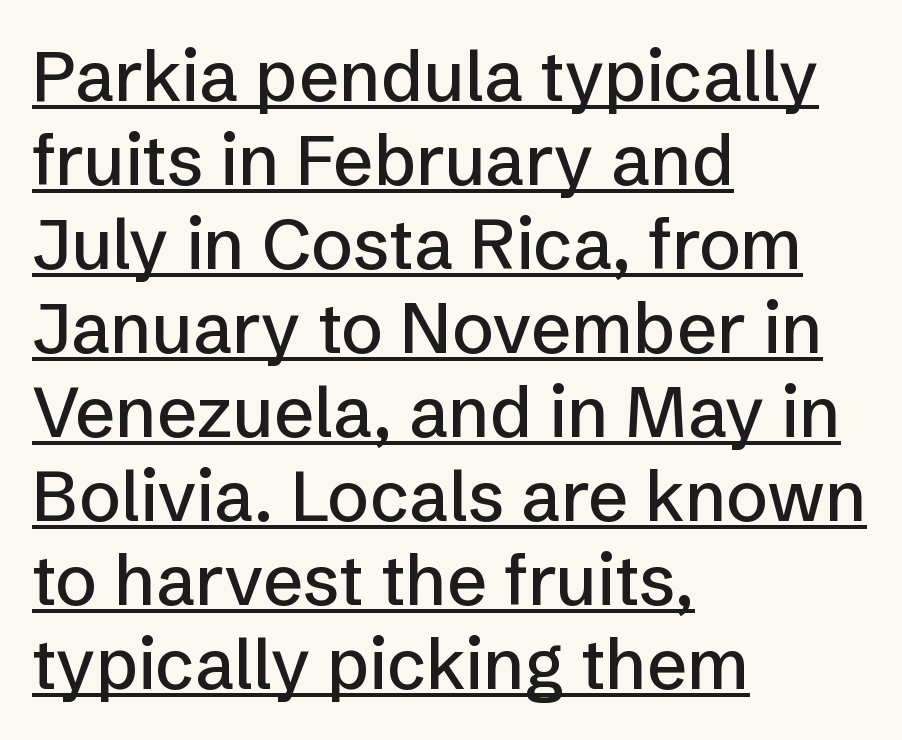
{"serif": "no", "italic": "no", "width": "normal", "stroke_contrast": "low", "x_height": "medium", "monospaced": "no", "underline": "yes", "align": "left", "line_spacing_ratio": 1.2, "letter_spacing": "normal", "letter_spacing_em": 0.0, "glyph_px": 70}
